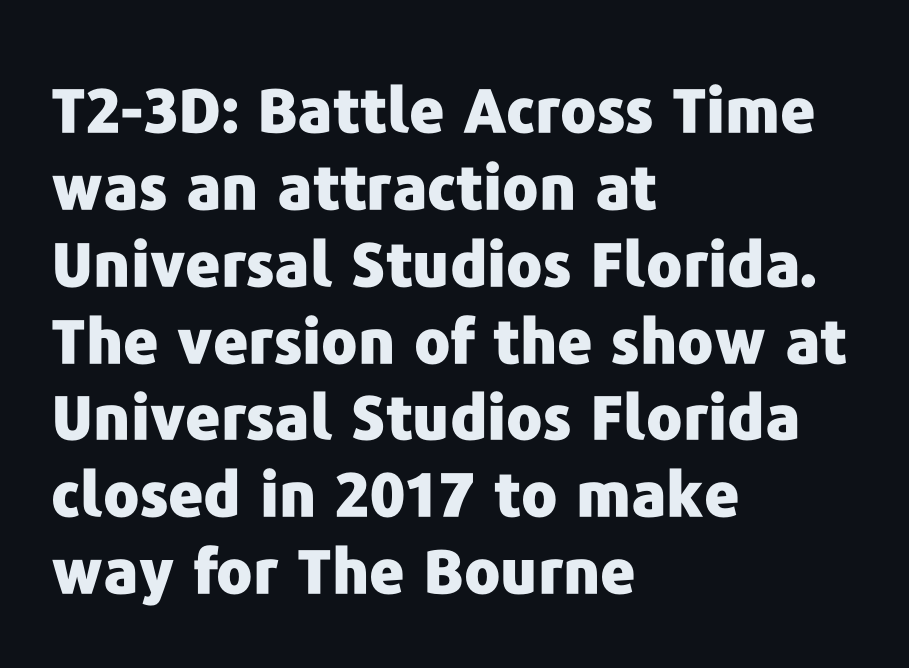
Q: Is the text bold? A: Yes.
Q: Is the text italic (slanted)? A: No, it is upright.
Q: Is the typeface a serif or a sans-serif typeface? A: Sans-serif.
Q: Is the text underlined? A: No.
Q: How is the paragraph aligned? A: Left-aligned.
Q: Is the spacing between letters normal or unusually wide? A: Normal.
Q: Is the spacing between lines tight, normal or loose? A: Normal.
Q: Width (condensed, normal, or wide)? A: Normal.
Q: Stroke contrast? A: Low.
Q: x-height? A: Medium.
Q: Monospaced? A: No.
